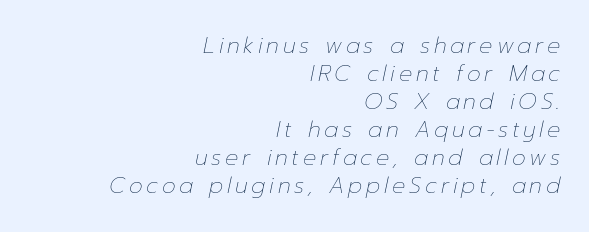
The image shows 22 px text type, italic (leaning right); set right-aligned, normal line spacing (1.27x), not underlined.
